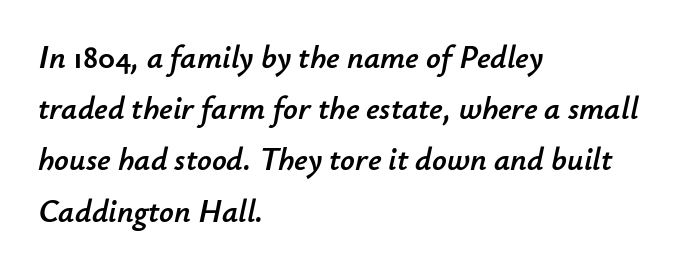
Tracking here is standard; glyphs follow each other at the usual distance. The baseline area is clear. A typesetter would call this proportional, since set widths differ per character. Every row of glyphs begins at an identical x-position on the left. Tall strokes in this sample are angled rather than plumb. These lines sit exactly where default settings would place them.
